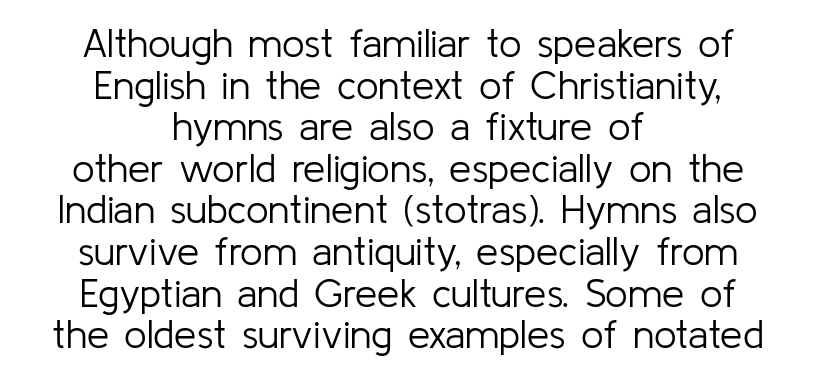
The image shows 40 px light sans-serif type, upright; set centered, tight line spacing (1.04x), normal letter spacing, not underlined; low stroke contrast and a medium x-height.
